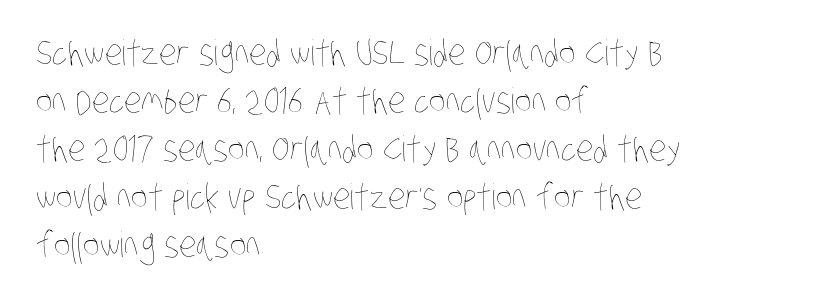
Glance below the letters and you will spot only blank space. Summary of vertical rhythm: regular, with standard interline spacing. Ink coverage per letter is moderate at most. Each line starts at the same left margin while the right side varies. Standard letterfit; no display-style spreading of the glyphs. The passage shown is typed in a proportional face where columns would drift.
